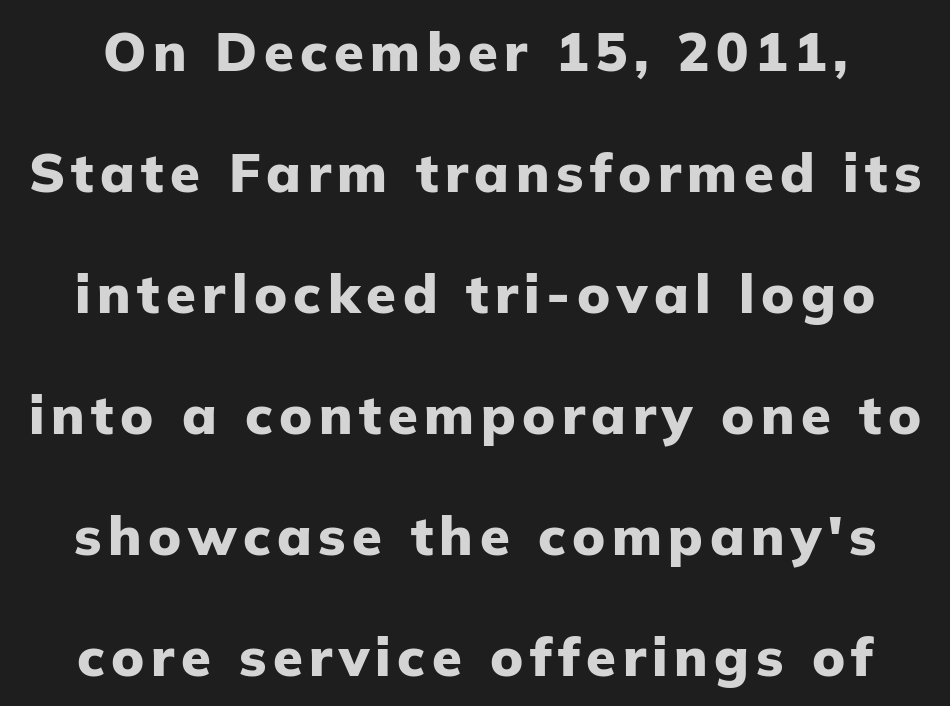
Decoration check: the copy has no underline. The passage shown is typed in a proportional face where columns would drift. Characters remain perfectly vertical along every line. The designer went with a sans here, leaving each stem footless. A typesetter would call this leading open, well beyond the default.
